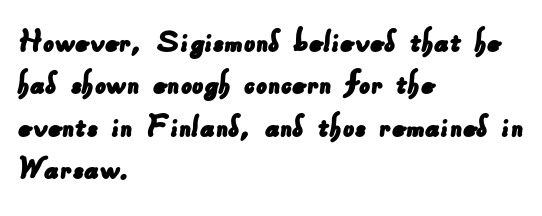
The image shows 35 px sans-serif type; set left-aligned, line spacing 1.21x, normal letter spacing, not underlined; low stroke contrast and a small x-height.
